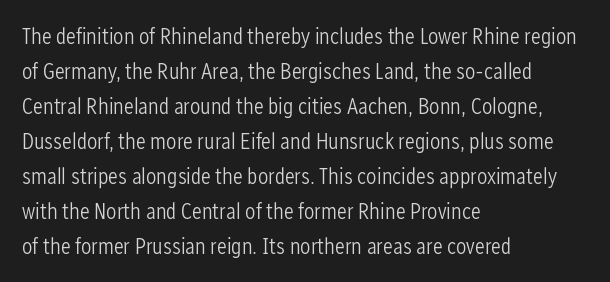
Q: Is the text bold? A: No.
Q: Is the text italic (slanted)? A: No, it is upright.
Q: Is the text underlined? A: No.
Q: How is the paragraph aligned? A: Left-aligned.
Q: Is the spacing between letters normal or unusually wide? A: Normal.
Q: Is the spacing between lines tight, normal or loose? A: Normal.
